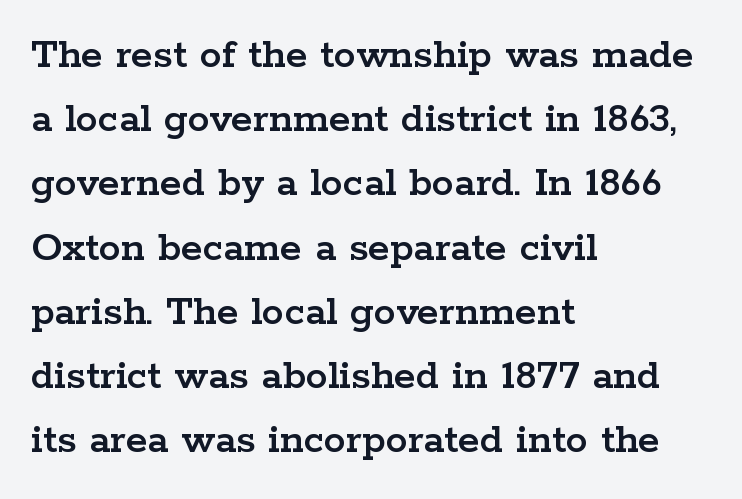
The image shows 44 px wide serif type, upright; set left-aligned, normal line spacing (1.46x), normal letter spacing, not underlined; low stroke contrast and a medium x-height.
